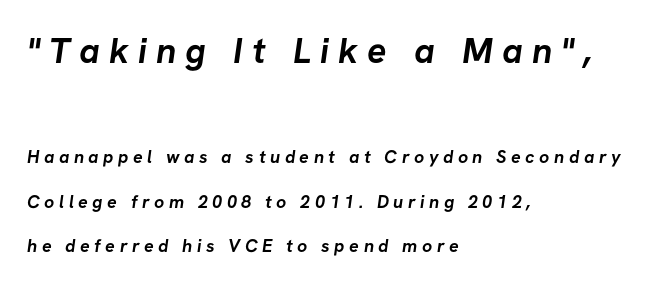
Line spacing here is loose. This rendering features lettering with no underline. You'd pick this weight for a headline — it's a proper bold. Top chunk: large. Bottom chunk: small.
